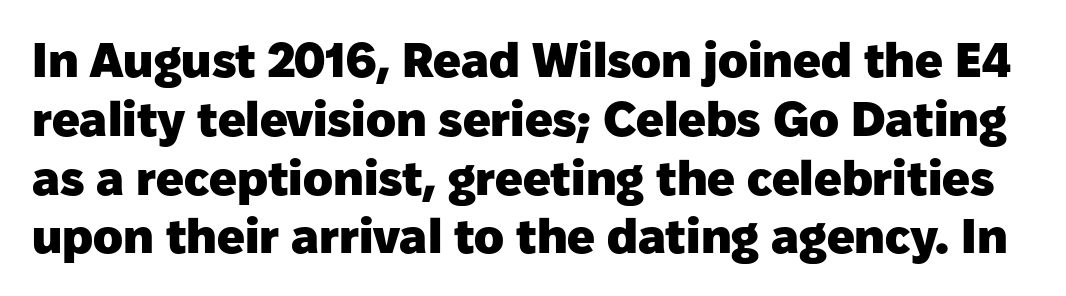
Note: no serifs on the glyphs. Posture: straight, roman, zero tilt. No extra tracking has been applied to these lines. You'd pick this weight for a headline — it's a proper bold. Each row of text sits above clean, open space. Looks like regular typesetting: each glyph gets only the width it needs.
